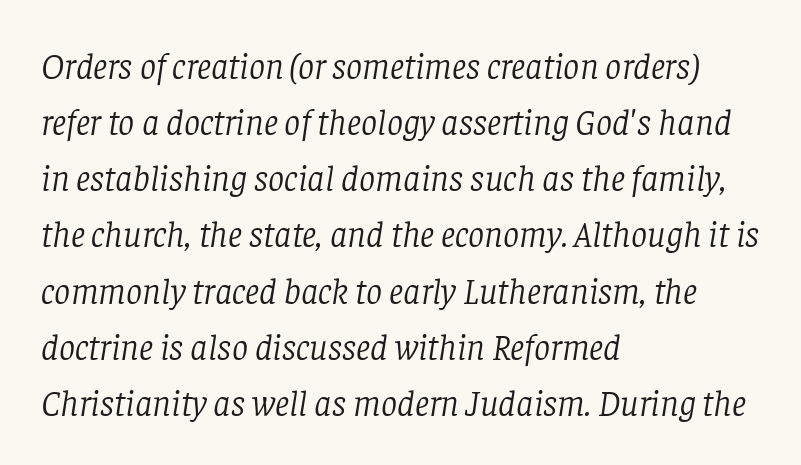
{"serif": "yes", "italic": "yes", "lean": "right", "slant_degrees": 8, "bold": "no", "weight": "light", "width": "normal", "stroke_contrast": "low", "x_height": "large", "monospaced": "no", "underline": "no", "align": "left", "line_spacing": "normal", "line_spacing_ratio": 1.56, "letter_spacing": "normal", "letter_spacing_em": 0.0, "glyph_px": 36}
